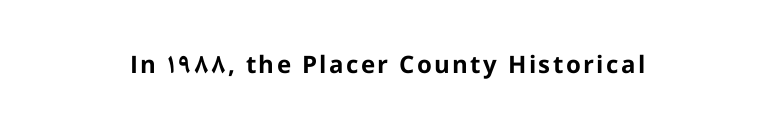
I'd describe the lettering as bold — thick and assertive. Quick note: underline off. It's the straight-up-and-down kind of type.
